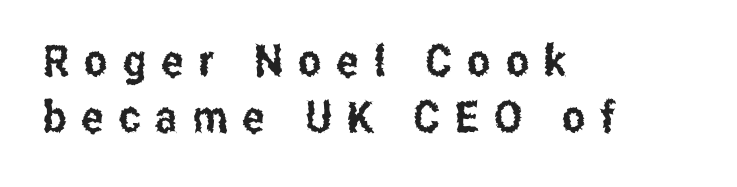
The image shows 44 px condensed sans-serif type, upright; set left-aligned, normal line spacing (1.28x), unusually wide letter spacing (+0.34 em), not underlined; low stroke contrast and a medium x-height.
